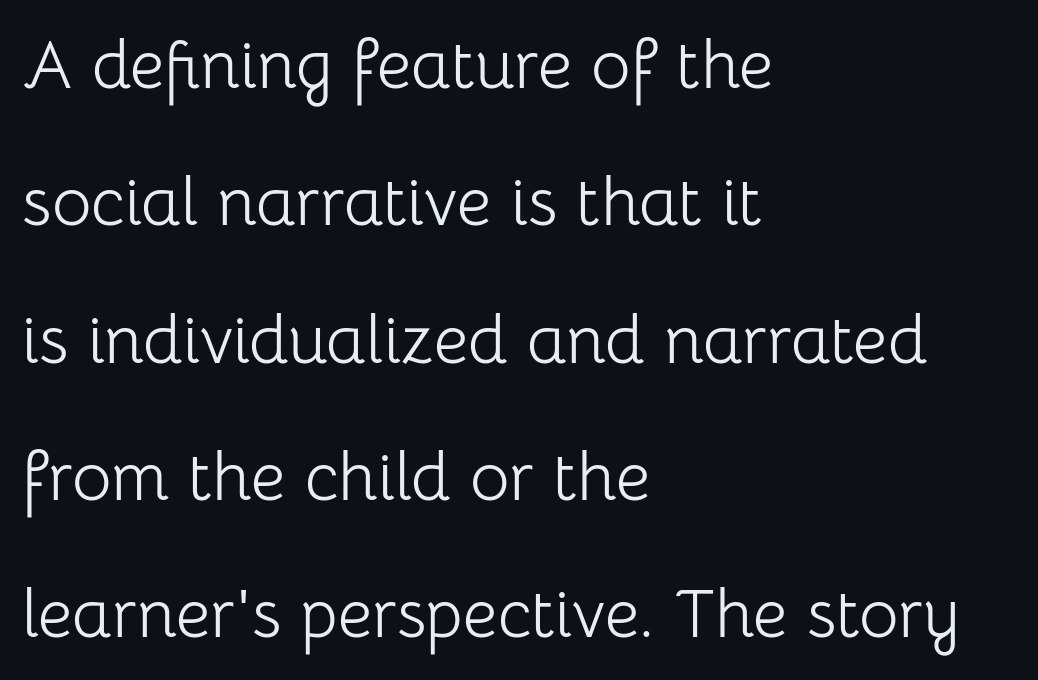
{"serif": "no", "italic": "no", "bold": "no", "weight": "light", "width": "normal", "stroke_contrast": "low", "x_height": "medium", "monospaced": "no", "underline": "no", "align": "left", "line_spacing": "loose", "line_spacing_ratio": 2.02, "letter_spacing": "normal", "letter_spacing_em": 0.0, "glyph_px": 68}
